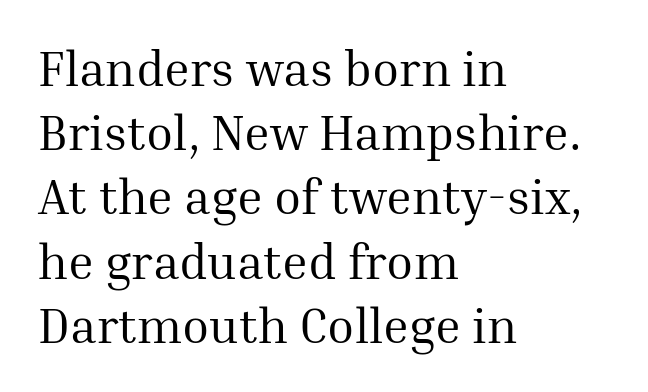
{"serif": "yes", "italic": "no", "bold": "no", "weight": "regular", "width": "normal", "stroke_contrast": "medium", "x_height": "medium", "monospaced": "no", "underline": "no", "align": "left", "line_spacing": "normal", "line_spacing_ratio": 1.31, "letter_spacing": "normal", "letter_spacing_em": 0.0, "glyph_px": 49}
